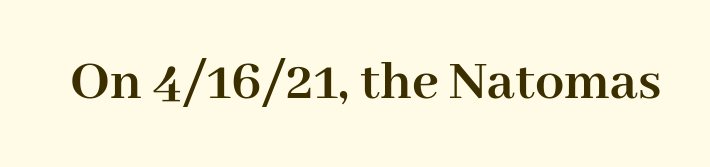
Descender tails drop into unmarked territory. Observe the ordinary spacing: letters are neighbours, not strangers. Ascenders rise straight up at ninety degrees. A typesetter would call this proportional, since set widths differ per character. Is the type bold? Yes — the strokes are clearly thick and heavy.
